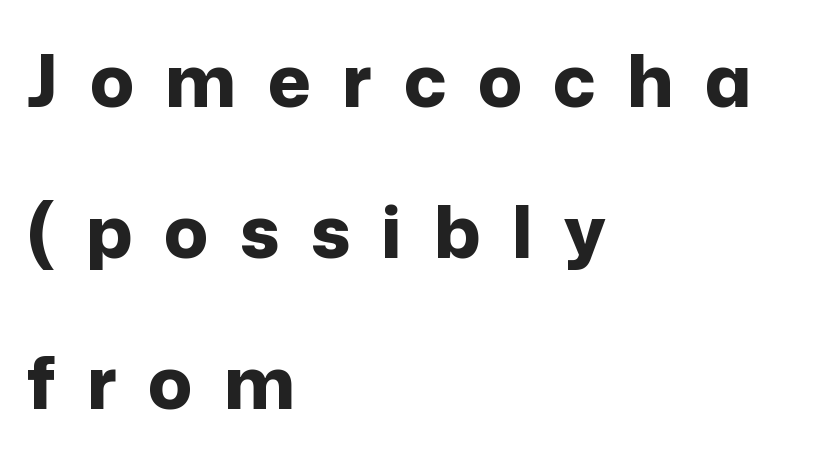
The image shows 73 px bold sans-serif type, upright; set left-aligned, loose line spacing (2.07x), unusually wide letter spacing (+0.43 em), not underlined; low stroke contrast and a medium x-height.
